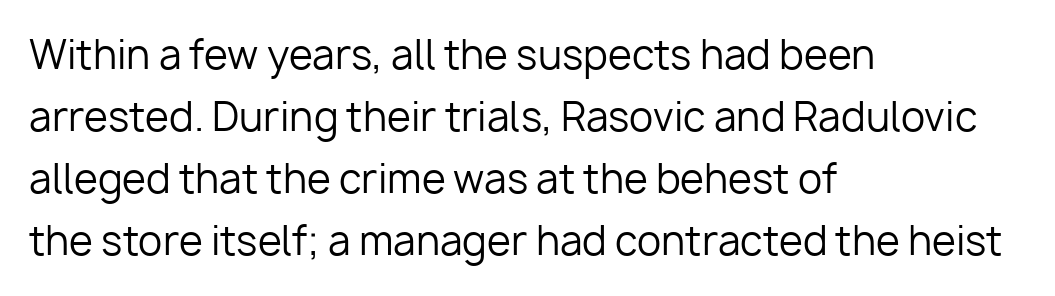
The image shows 39 px regular-weight sans-serif type, upright; set left-aligned, normal line spacing (1.59x), normal letter spacing, not underlined; low stroke contrast and a medium x-height.
